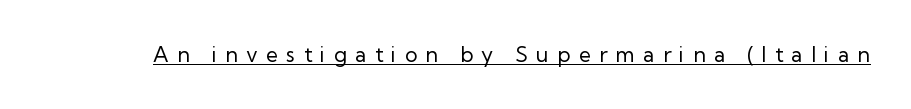
Q: Is the text bold? A: No.
Q: Is the text italic (slanted)? A: No, it is upright.
Q: Is the text underlined? A: Yes.
Q: Is the spacing between letters normal or unusually wide? A: Unusually wide.
